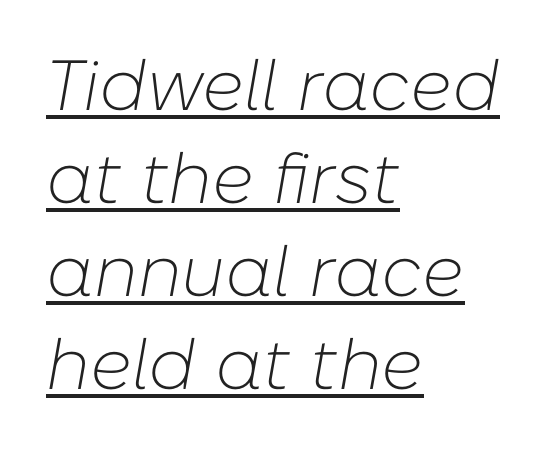
The image shows 71 px light type, italic (leaning right); set left-aligned, normal line spacing (1.31x), normal letter spacing, underlined; low stroke contrast and a medium x-height.
